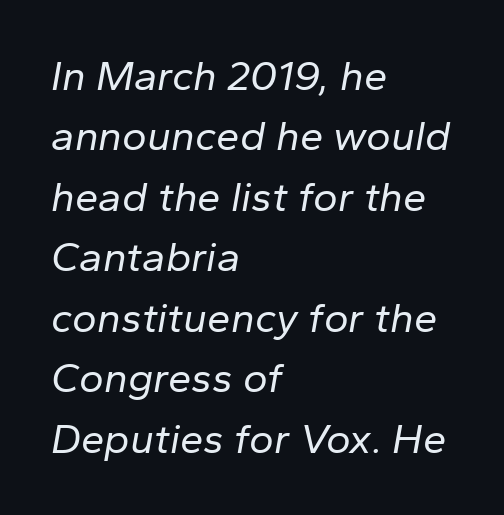
Q: Is the text bold? A: No.
Q: Is the text italic (slanted)? A: Yes, it leans right by about 10 degrees.
Q: Is the text underlined? A: No.
Q: How is the paragraph aligned? A: Left-aligned.
Q: Is the spacing between letters normal or unusually wide? A: Normal.
Q: Is the spacing between lines tight, normal or loose? A: Normal.
Q: Width (condensed, normal, or wide)? A: Normal.
Q: Stroke contrast? A: Low.
Q: x-height? A: Medium.
Q: Monospaced? A: No.
